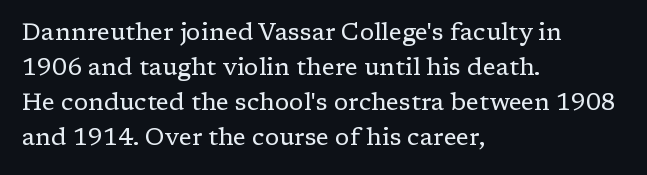
No word sits above an underline. This is the regular roman posture of the typeface. The lines in this sample share a left origin and differ only in where they stop. Successive baselines arrive at the customary interval.
